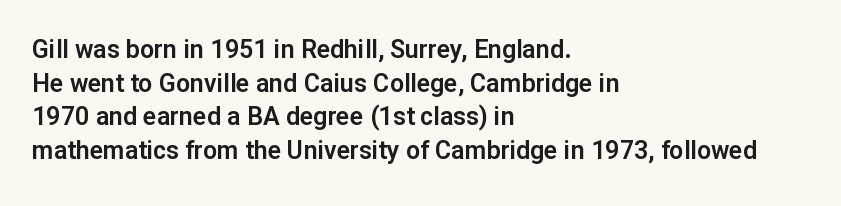
{"italic": "no", "underline": "no", "align": "left", "line_spacing": "normal", "line_spacing_ratio": 1.35, "letter_spacing": "normal", "letter_spacing_em": 0.0, "glyph_px": 25}
